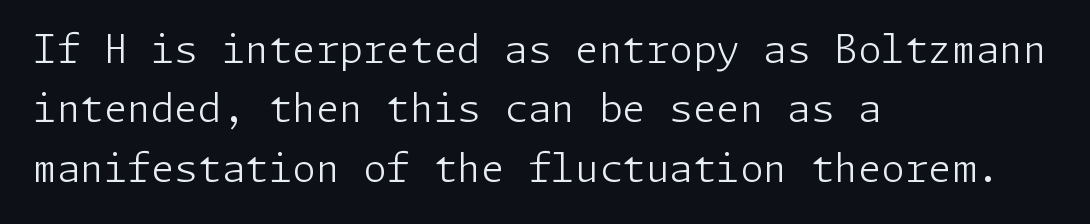
Tall strokes in this sample are plumb rather than angled. Counters stay open thanks to moderate or lighter strokes. In terms of letterspacing, this is plain default setting. The passage is arranged the way most books set body copy — flush left.
